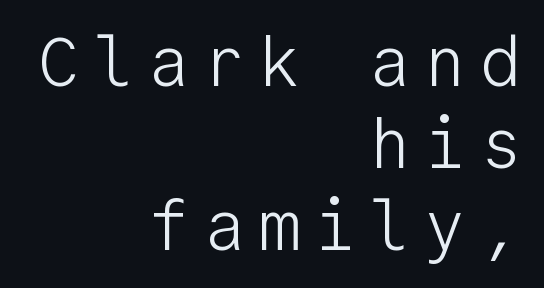
Right-aligned paragraph, ragged on the left. Heft: none added — not bold. Plain, unruled lines of type. The font family rendered here belongs to the sans-serif group. Style check: upright.
